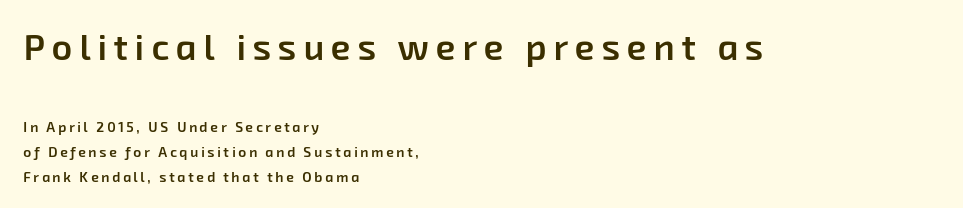
The image shows 36 px semibold sans-serif type; set left-aligned, line spacing 1.8x, not underlined; the first (top) block is 2.57x larger; low stroke contrast and a medium x-height.
